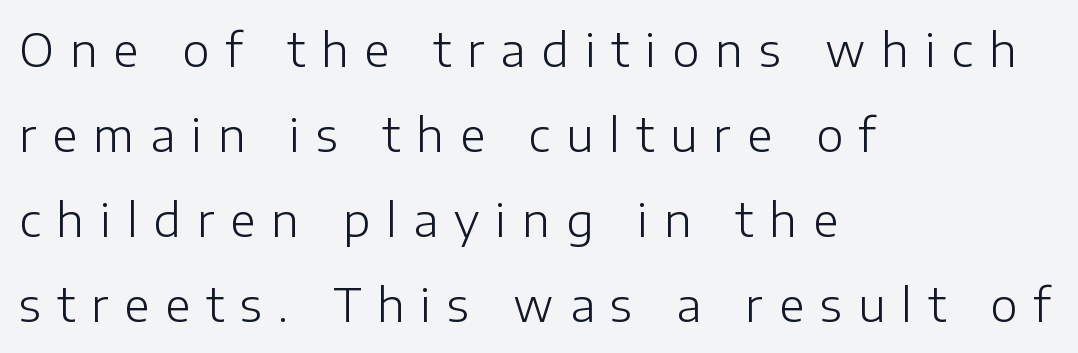
Short and long lines alike share a common starting point at left. Posture: straight, roman, zero tilt. Note the varied advance widths — an 'i' is clearly narrower than an 'm'. Stems here are at most as thick as an everyday book face. Loose tracking; the words dissolve into strings of separated letters. The text was rendered using a sans face with plain stroke endings.
